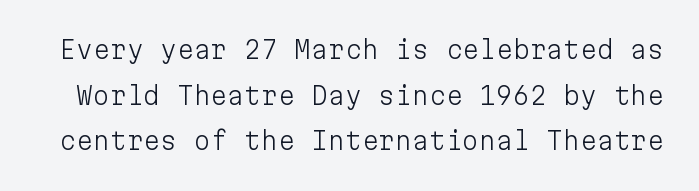
Q: Is the text bold? A: No.
Q: Is the text italic (slanted)? A: No, it is upright.
Q: Is the text underlined? A: No.
Q: Is the spacing between letters normal or unusually wide? A: Normal.
Q: Is the spacing between lines tight, normal or loose? A: Loose.
